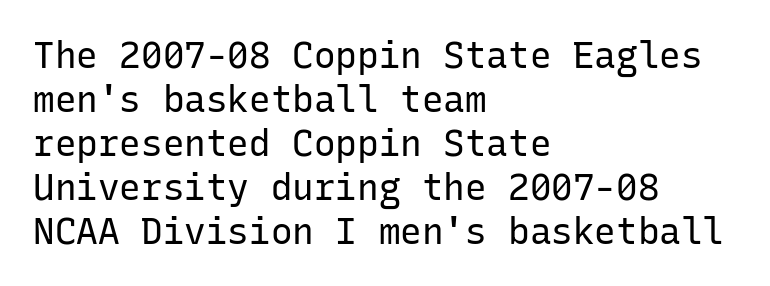
{"serif": "no", "italic": "no", "bold": "no", "weight": "regular", "width": "normal", "stroke_contrast": "low", "x_height": "medium", "monospaced": "yes", "underline": "no", "align": "left", "line_spacing_ratio": 1.22, "letter_spacing": "normal", "letter_spacing_em": 0.0, "glyph_px": 36}
